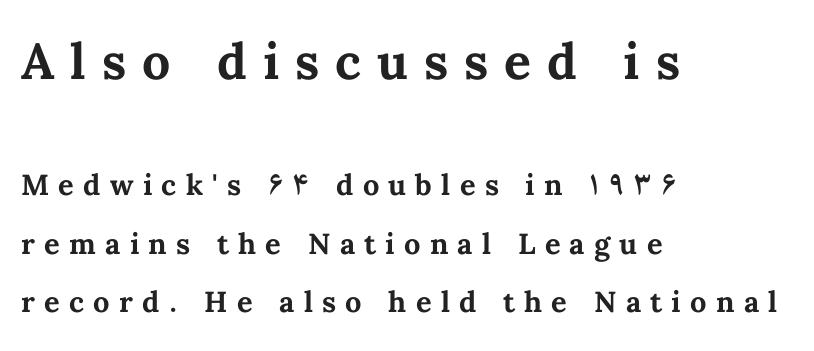
The image shows 50 px bold type, upright; set left-aligned, loose line spacing (2.01x), unusually wide letter spacing (+0.32 em), not underlined; the first (top) block is 1.72x larger; medium stroke contrast and a medium x-height.
